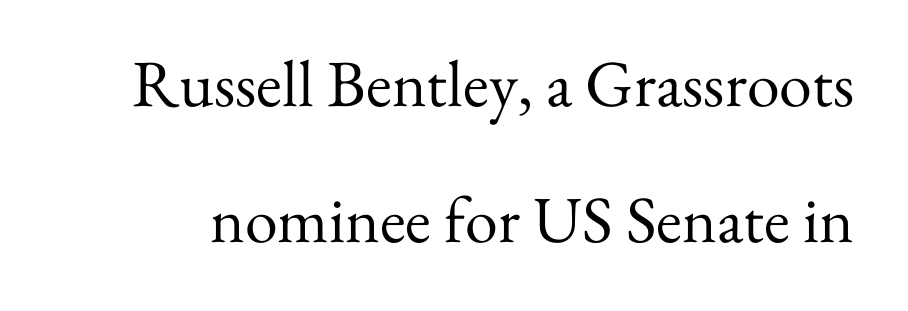
The image shows 66 px regular-weight serif type, upright; set loose line spacing (2.06x), normal letter spacing, not underlined; medium stroke contrast and a small x-height.
